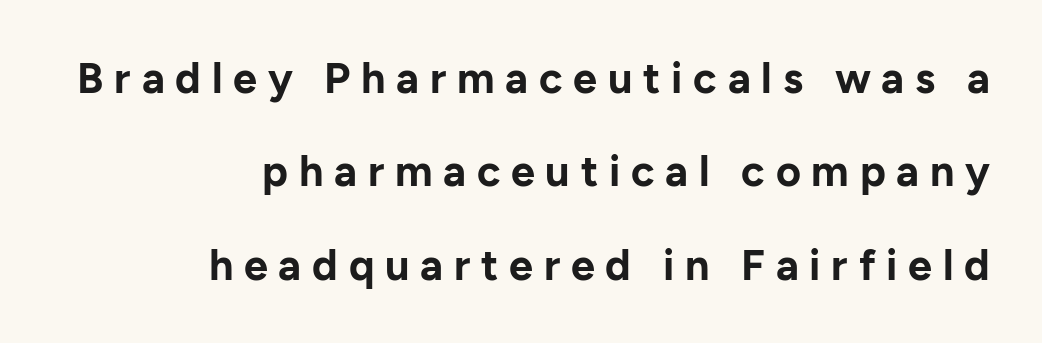
The image shows 43 px bold sans-serif type, upright; set right-aligned, loose line spacing (2.17x), unusually wide letter spacing (+0.25 em), not underlined; low stroke contrast and a medium x-height.
